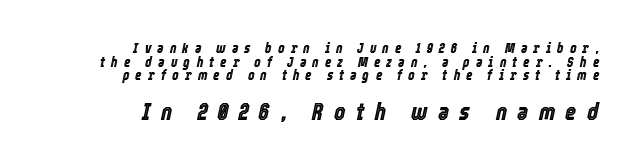
{"italic": "yes", "lean": "right", "slant_degrees": 12, "underline": "no", "align": "right", "line_spacing": "tight", "line_spacing_ratio": 0.97, "letter_spacing": "wide", "letter_spacing_em": 0.43, "larger_block": "second", "size_ratio": 1.71, "glyph_px": 24}
